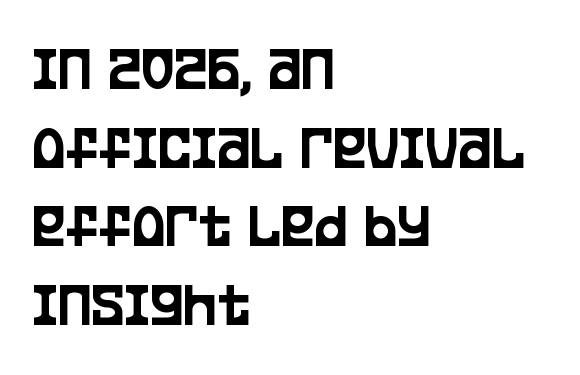
Q: Is the text italic (slanted)? A: No, it is upright.
Q: Is the typeface a serif or a sans-serif typeface? A: Sans-serif.
Q: Is the text underlined? A: No.
Q: How is the paragraph aligned? A: Left-aligned.
Q: Is the spacing between letters normal or unusually wide? A: Normal.
Q: Is the spacing between lines tight, normal or loose? A: Normal.
Q: Width (condensed, normal, or wide)? A: Condensed.
Q: Stroke contrast? A: Low.
Q: x-height? A: Large.
Q: Monospaced? A: No.
